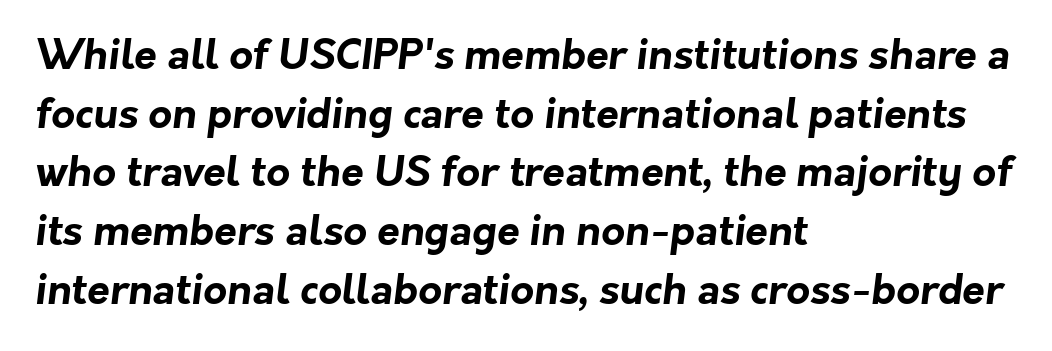
Q: Is the text bold? A: Yes.
Q: Is the typeface a serif or a sans-serif typeface? A: Sans-serif.
Q: Is the text underlined? A: No.
Q: How is the paragraph aligned? A: Left-aligned.
Q: Is the spacing between letters normal or unusually wide? A: Normal.
Q: Is the spacing between lines tight, normal or loose? A: Normal.
Q: Width (condensed, normal, or wide)? A: Normal.
Q: Stroke contrast? A: Low.
Q: x-height? A: Medium.
Q: Monospaced? A: No.
